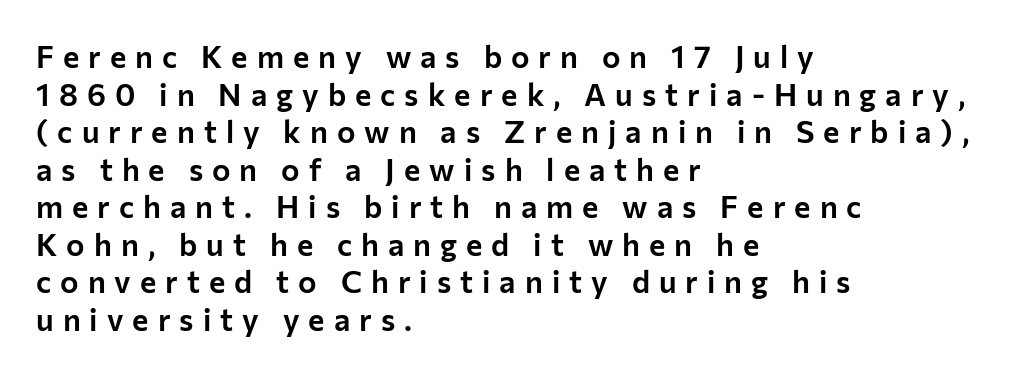
Q: Is the text italic (slanted)? A: No, it is upright.
Q: Is the typeface a serif or a sans-serif typeface? A: Sans-serif.
Q: Is the text underlined? A: No.
Q: How is the paragraph aligned? A: Left-aligned.
Q: Is the spacing between letters normal or unusually wide? A: Unusually wide.
Q: Width (condensed, normal, or wide)? A: Normal.
Q: Stroke contrast? A: Low.
Q: x-height? A: Medium.
Q: Monospaced? A: No.
